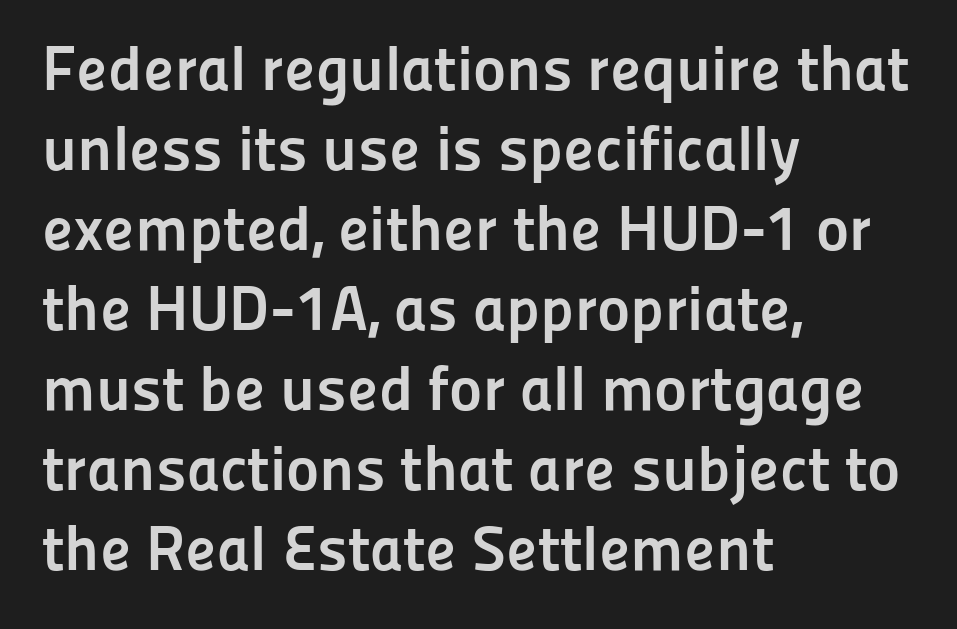
Q: Is the text bold? A: Yes.
Q: Is the text italic (slanted)? A: No, it is upright.
Q: Is the typeface a serif or a sans-serif typeface? A: Sans-serif.
Q: Is the text underlined? A: No.
Q: How is the paragraph aligned? A: Left-aligned.
Q: Is the spacing between letters normal or unusually wide? A: Normal.
Q: Is the spacing between lines tight, normal or loose? A: Normal.
Q: Width (condensed, normal, or wide)? A: Normal.
Q: Stroke contrast? A: Low.
Q: x-height? A: Medium.
Q: Monospaced? A: No.
